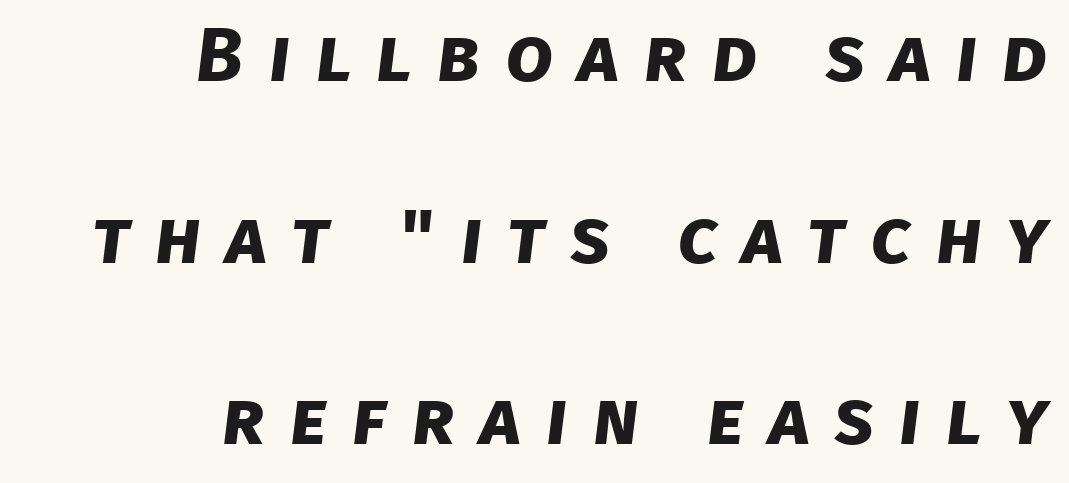
The zone under the glyphs is completely vacant. The compositor pushed each line to the right boundary. Is the letter spacing exaggerated? Yes — the characters are pushed far apart. This sample has the flowing, uneven cadence of proportional lettering.
